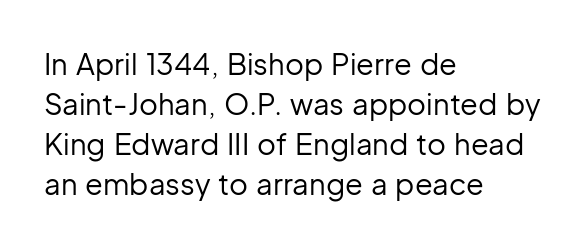
Q: Is the text bold? A: No.
Q: Is the text italic (slanted)? A: No, it is upright.
Q: Is the typeface a serif or a sans-serif typeface? A: Sans-serif.
Q: Is the text underlined? A: No.
Q: How is the paragraph aligned? A: Left-aligned.
Q: Is the spacing between letters normal or unusually wide? A: Normal.
Q: Is the spacing between lines tight, normal or loose? A: Normal.
Q: Width (condensed, normal, or wide)? A: Normal.
Q: Stroke contrast? A: Low.
Q: x-height? A: Medium.
Q: Monospaced? A: No.
